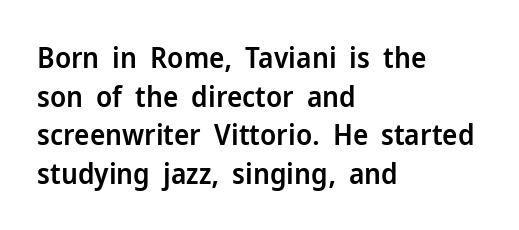
Q: Is the text bold? A: Semi-bold.
Q: Is the text italic (slanted)? A: No, it is upright.
Q: Is the typeface a serif or a sans-serif typeface? A: Sans-serif.
Q: Is the text underlined? A: No.
Q: How is the paragraph aligned? A: Left-aligned.
Q: Is the spacing between letters normal or unusually wide? A: Normal.
Q: Is the spacing between lines tight, normal or loose? A: Normal.
Q: Width (condensed, normal, or wide)? A: Normal.
Q: Stroke contrast? A: Low.
Q: x-height? A: Medium.
Q: Monospaced? A: No.
